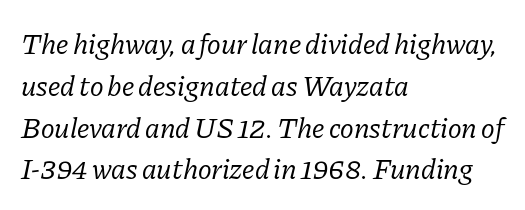
{"serif": "yes", "italic": "yes", "lean": "right", "slant_degrees": 11, "bold": "no", "weight": "regular", "width": "normal", "stroke_contrast": "low", "x_height": "medium", "monospaced": "no", "underline": "no", "align": "left", "line_spacing": "normal", "line_spacing_ratio": 1.44, "letter_spacing": "normal", "letter_spacing_em": 0.0, "glyph_px": 29}
